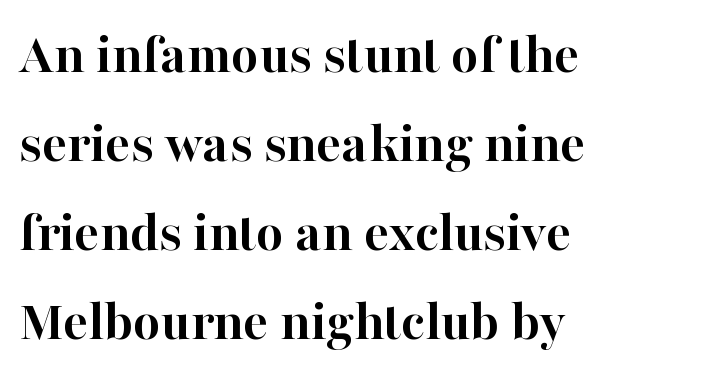
The image shows 59 px semibold serif type, upright; set left-aligned, normal line spacing (1.51x), normal letter spacing, not underlined; high stroke contrast and a medium x-height.
